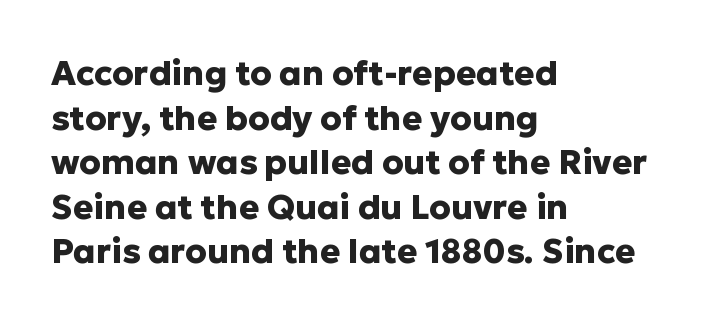
The image shows 34 px heavy sans-serif type, upright; set left-aligned, normal line spacing (1.31x), normal letter spacing, not underlined; low stroke contrast and a medium x-height.
